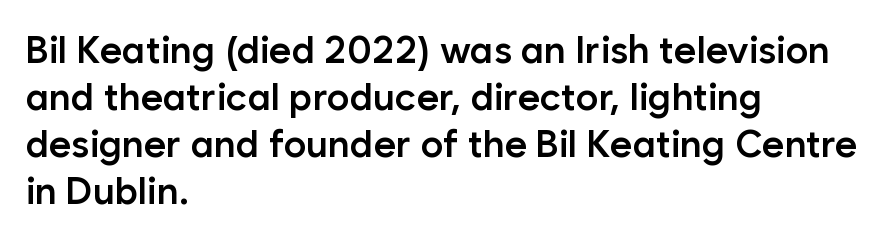
The rendering anchors every line to the left-hand side. There is no visible air inserted between adjacent glyphs. Bold? Not quite — semibold, heavier than regular but stopping short. Descenders hang freely into open space. The passage shown is typed in a proportional face where columns would drift. Note: no serifs on the glyphs.
